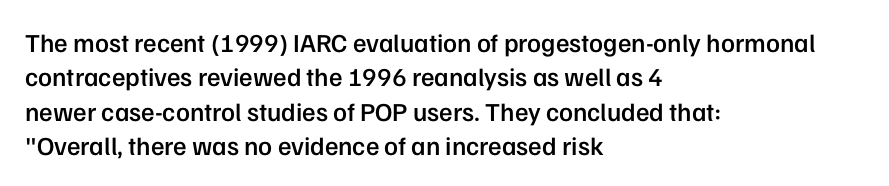
{"italic": "no", "bold": "semi", "underline": "no", "align": "left", "line_spacing": "normal", "line_spacing_ratio": 1.32, "letter_spacing": "normal", "letter_spacing_em": 0.0, "glyph_px": 26}
